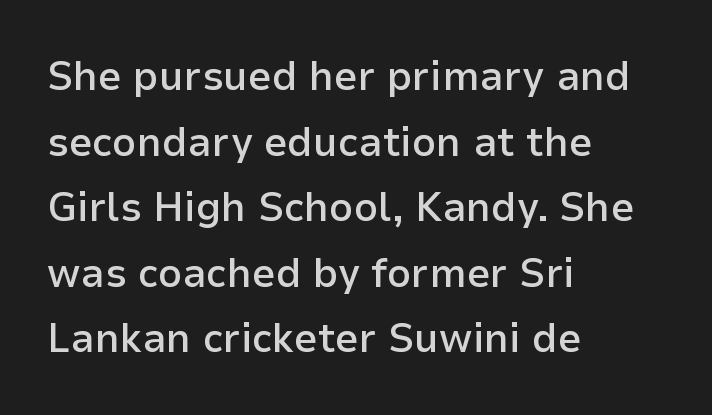
The image shows 42 px semibold sans-serif type, upright; set left-aligned, normal line spacing (1.56x), normal letter spacing, not underlined; low stroke contrast and a medium x-height.
